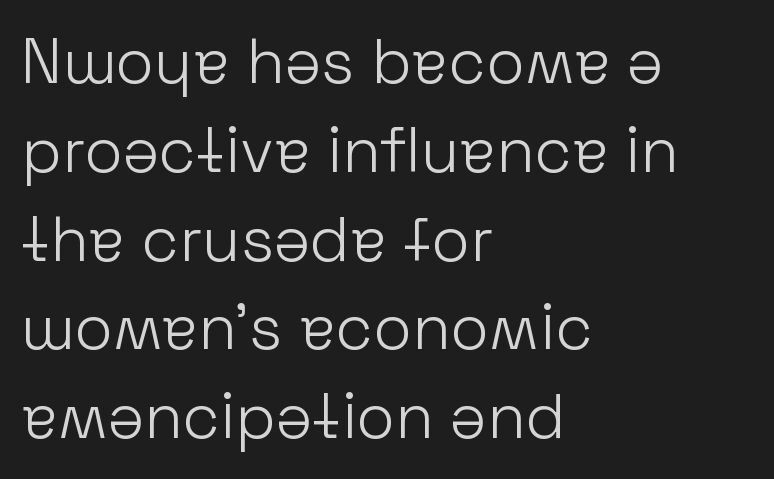
Q: Is the text bold? A: No.
Q: Is the text italic (slanted)? A: No, it is upright.
Q: Is the typeface a serif or a sans-serif typeface? A: Sans-serif.
Q: Is the text underlined? A: No.
Q: How is the paragraph aligned? A: Left-aligned.
Q: Is the spacing between letters normal or unusually wide? A: Normal.
Q: Is the spacing between lines tight, normal or loose? A: Normal.
Q: Width (condensed, normal, or wide)? A: Normal.
Q: Stroke contrast? A: Low.
Q: x-height? A: Medium.
Q: Monospaced? A: No.
